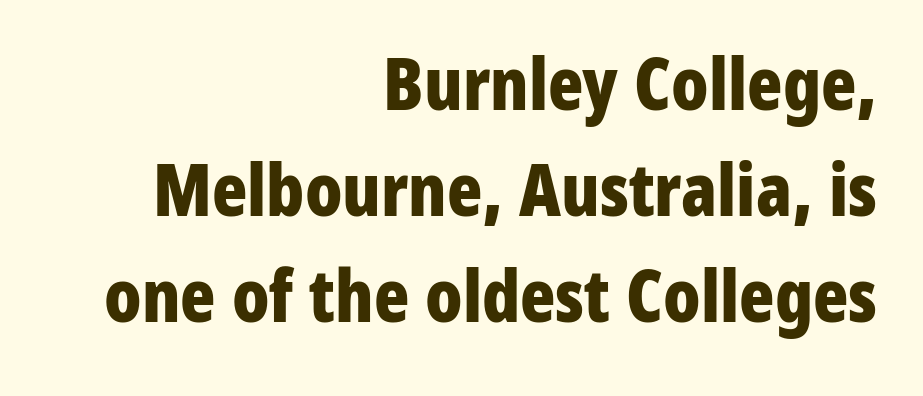
{"serif": "no", "italic": "no", "bold": "yes", "weight": "bold", "width": "condensed", "stroke_contrast": "low", "x_height": "medium", "monospaced": "no", "underline": "no", "align": "right", "line_spacing": "normal", "line_spacing_ratio": 1.45, "letter_spacing": "normal", "letter_spacing_em": 0.0, "glyph_px": 73}
